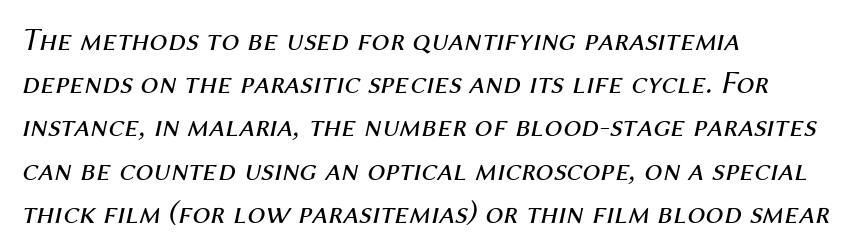
Q: Is the text bold? A: No.
Q: Is the text italic (slanted)? A: Yes, it leans right by about 12 degrees.
Q: Is the text underlined? A: No.
Q: How is the paragraph aligned? A: Left-aligned.
Q: Is the spacing between letters normal or unusually wide? A: Normal.
Q: Is the spacing between lines tight, normal or loose? A: Normal.
Q: Width (condensed, normal, or wide)? A: Normal.
Q: Stroke contrast? A: Medium.
Q: x-height? A: Medium.
Q: Monospaced? A: No.
